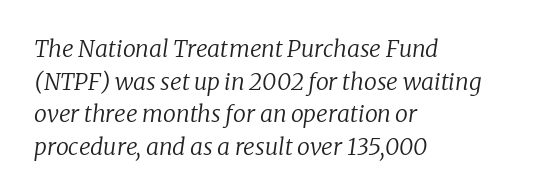
If you drew a ruler down the left edge, every line would touch it. The rendering uses a moderate line-height, typical for paragraphs. The weight tops out at a normal text grade. The font's italic variant was chosen for this text. Short note: letters normally spaced.
